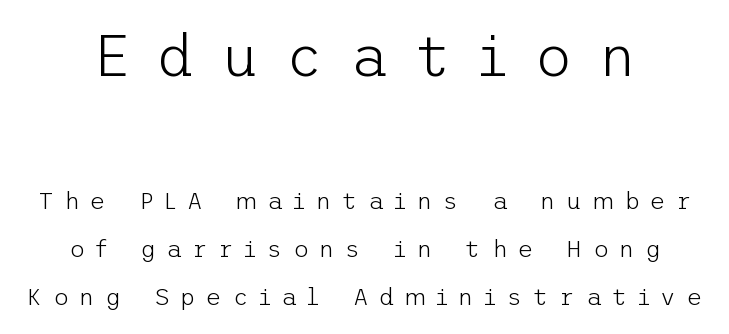
{"serif": "no", "italic": "no", "bold": "no", "weight": "light", "width": "normal", "stroke_contrast": "low", "x_height": "medium", "underline": "no", "line_spacing": "loose", "line_spacing_ratio": 2.0, "letter_spacing": "wide", "letter_spacing_em": 0.44, "larger_block": "first", "size_ratio": 2.46, "glyph_px": 59}
